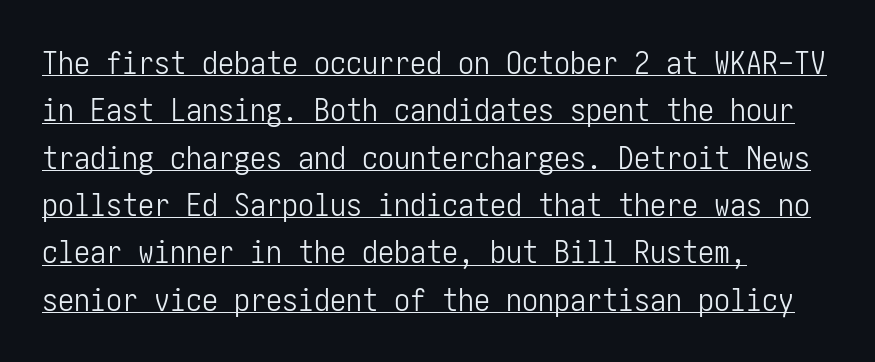
Q: Is the text bold? A: No.
Q: Is the text italic (slanted)? A: No, it is upright.
Q: Is the typeface a serif or a sans-serif typeface? A: Sans-serif.
Q: Is the text underlined? A: Yes.
Q: How is the paragraph aligned? A: Left-aligned.
Q: Is the spacing between letters normal or unusually wide? A: Normal.
Q: Is the spacing between lines tight, normal or loose? A: Normal.
Q: Width (condensed, normal, or wide)? A: Condensed.
Q: Stroke contrast? A: Low.
Q: x-height? A: Medium.
